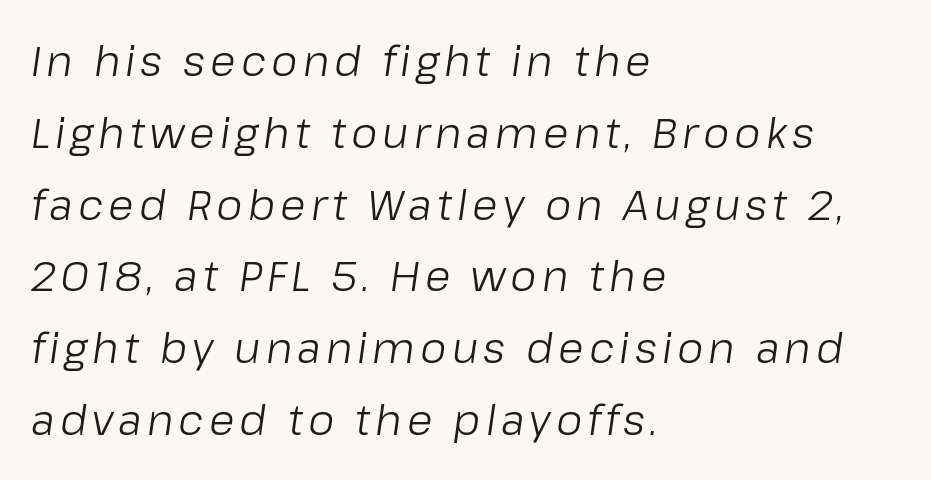
{"italic": "yes", "lean": "right", "slant_degrees": 8, "bold": "no", "weight": "light", "width": "normal", "stroke_contrast": "low", "x_height": "medium", "monospaced": "no", "underline": "no", "align": "left", "line_spacing_ratio": 1.71, "glyph_px": 42}
